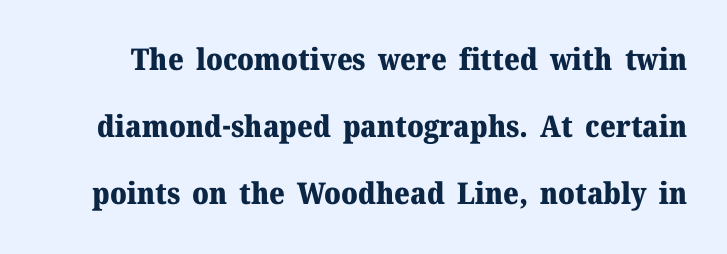
The image shows 30 px heavy serif type, upright; set loose line spacing (2.23x), normal letter spacing, not underlined; medium stroke contrast and a medium x-height.
